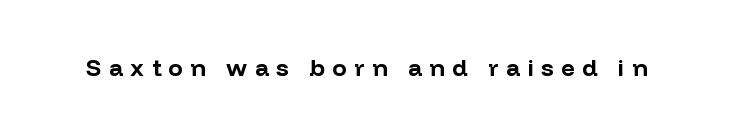
Nobody drew a line under any word here. Weight check: bold — yes, fully. A typesetter would mark this as roman, not italic. The horizontal fit of the characters is loose and conspicuously gappy.
